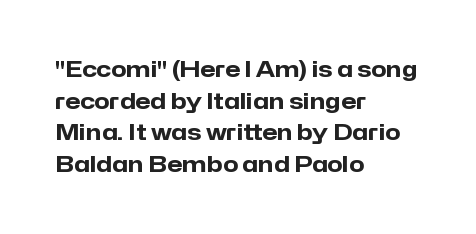
{"italic": "no", "bold": "yes", "underline": "no", "align": "left", "line_spacing": "normal", "line_spacing_ratio": 1.44, "letter_spacing": "normal", "letter_spacing_em": 0.0, "glyph_px": 22}
